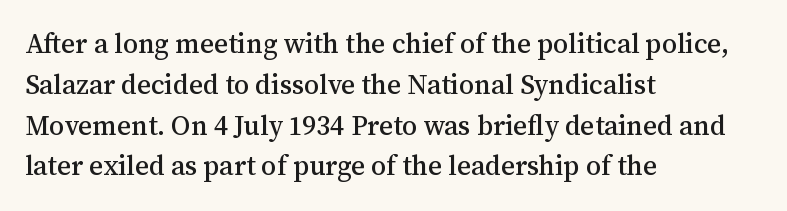
Q: Is the text italic (slanted)? A: No, it is upright.
Q: Is the text underlined? A: No.
Q: How is the paragraph aligned? A: Left-aligned.
Q: Is the spacing between letters normal or unusually wide? A: Normal.
Q: Is the spacing between lines tight, normal or loose? A: Normal.
